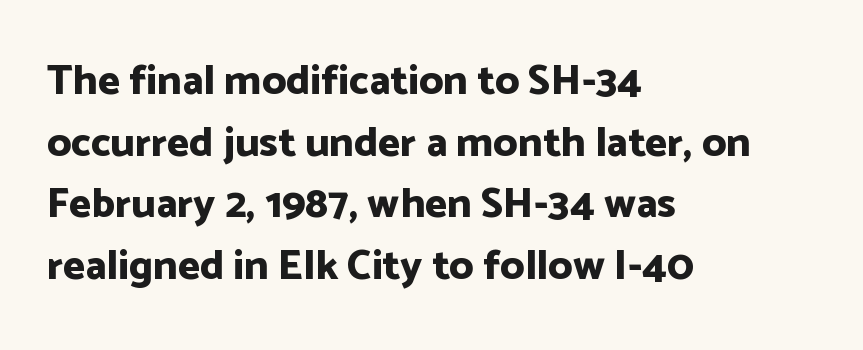
{"serif": "no", "italic": "no", "bold": "yes", "weight": "bold", "width": "normal", "stroke_contrast": "low", "x_height": "medium", "monospaced": "no", "underline": "no", "align": "left", "line_spacing": "normal", "line_spacing_ratio": 1.47, "letter_spacing": "normal", "letter_spacing_em": 0.0, "glyph_px": 42}
